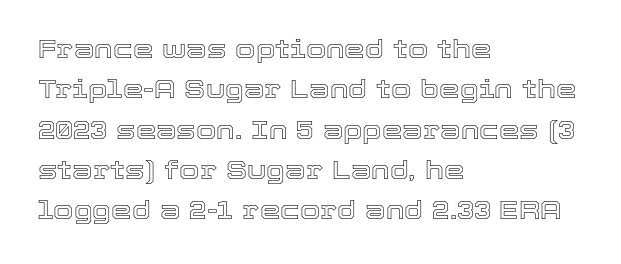
This rendering uses left alignment, leaving the right contour irregular. The vertical gap from one line to the next is medium. The space beneath each line is pristine and unruled. Does extra space separate the letters? No, they use regular spacing. Every character sits straight up, as roman type does.
